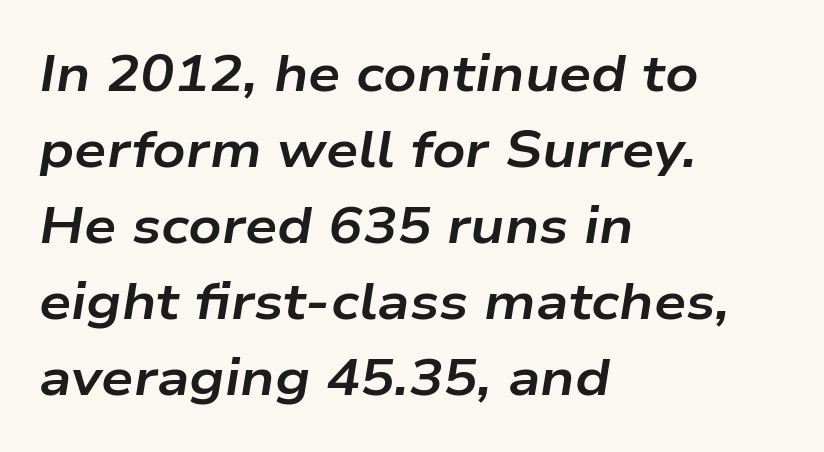
Q: Is the text bold? A: Yes.
Q: Is the text italic (slanted)? A: Yes, it leans right by about 9 degrees.
Q: Is the text underlined? A: No.
Q: How is the paragraph aligned? A: Left-aligned.
Q: Is the spacing between letters normal or unusually wide? A: Normal.
Q: Is the spacing between lines tight, normal or loose? A: Normal.
Q: Width (condensed, normal, or wide)? A: Wide.
Q: Stroke contrast? A: Low.
Q: x-height? A: Medium.
Q: Monospaced? A: No.
